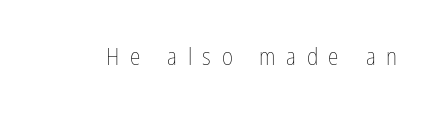
Q: Is the text bold? A: No.
Q: Is the text italic (slanted)? A: No, it is upright.
Q: Is the text underlined? A: No.
Q: Is the spacing between letters normal or unusually wide? A: Unusually wide.
